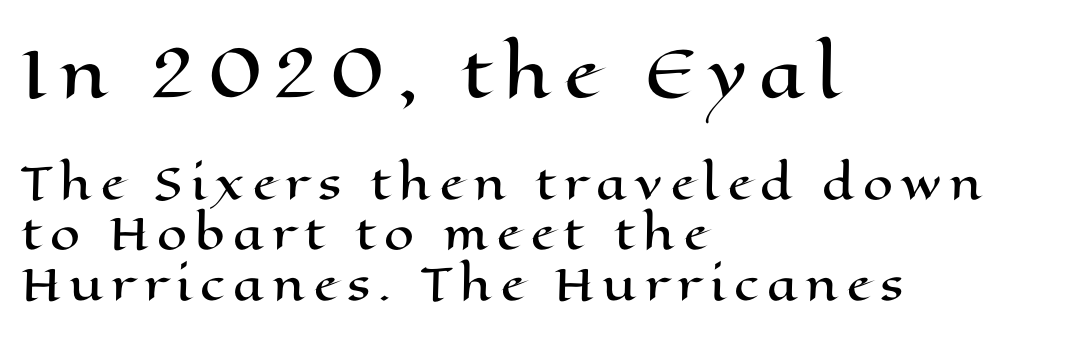
Caption: multi-line text, flush left, ragged right. Is there any slant? The stems are plumb. Compare the two chunks: the upper has the greater cap height. Check under the words: just untouched page. Character widths vary here, with narrow letters taking less room than wide ones.
